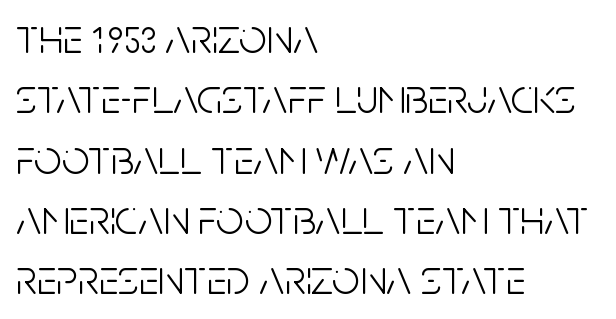
Q: Is the text bold? A: No.
Q: Is the text italic (slanted)? A: No, it is upright.
Q: Is the typeface a serif or a sans-serif typeface? A: Sans-serif.
Q: Is the text underlined? A: No.
Q: How is the paragraph aligned? A: Left-aligned.
Q: Is the spacing between letters normal or unusually wide? A: Normal.
Q: Width (condensed, normal, or wide)? A: Condensed.
Q: Stroke contrast? A: Low.
Q: x-height? A: Large.
Q: Monospaced? A: No.
